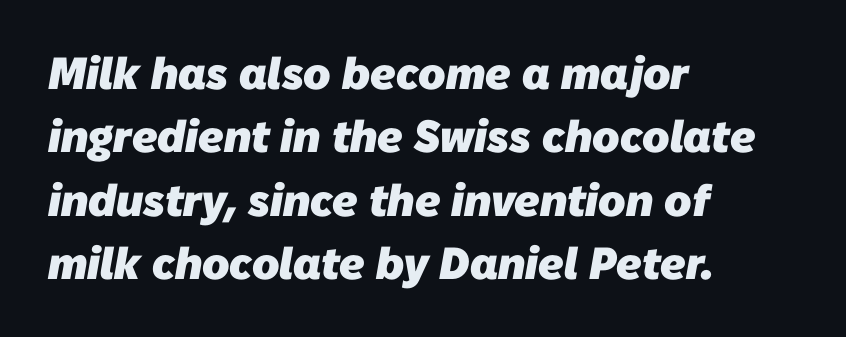
{"serif": "no", "bold": "yes", "weight": "heavy", "width": "normal", "stroke_contrast": "low", "x_height": "medium", "monospaced": "no", "underline": "no", "align": "left", "line_spacing": "normal", "line_spacing_ratio": 1.41, "letter_spacing": "normal", "letter_spacing_em": 0.0, "glyph_px": 45}
